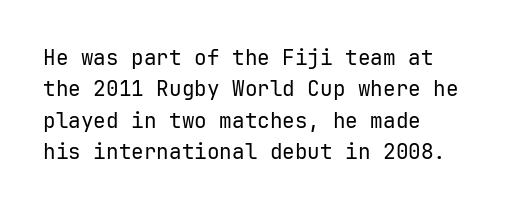
{"italic": "no", "bold": "no", "underline": "no", "align": "left", "line_spacing": "normal", "line_spacing_ratio": 1.49, "letter_spacing": "normal", "letter_spacing_em": 0.0, "glyph_px": 21}
